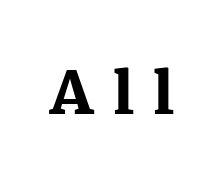
Q: Is the text bold? A: Yes.
Q: Is the text italic (slanted)? A: No, it is upright.
Q: Is the typeface a serif or a sans-serif typeface? A: Serif.
Q: Is the text underlined? A: No.
Q: Is the spacing between letters normal or unusually wide? A: Unusually wide.
Q: Width (condensed, normal, or wide)? A: Normal.
Q: Stroke contrast? A: Medium.
Q: x-height? A: Medium.
Q: Monospaced? A: No.
